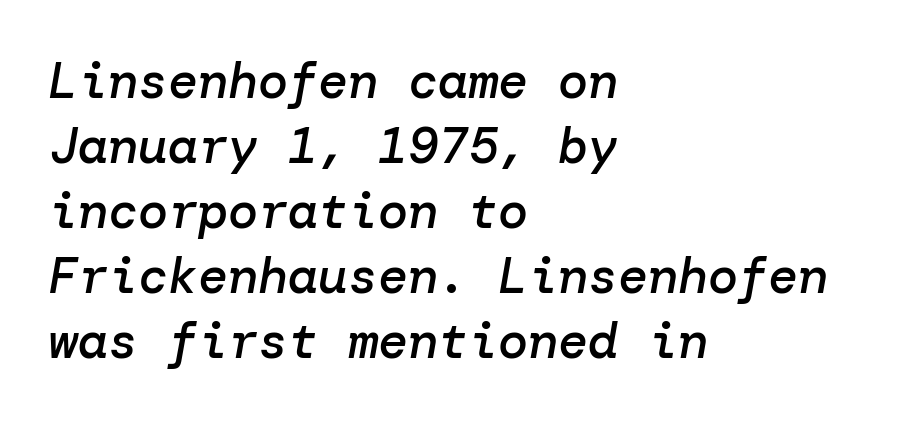
This sample uses an oblique cut, with every glyph tilted off the vertical. In terms of weight, the rendering is demibold, just under bold. The letters sit at their default tracking, neither squeezed nor spread. How would I describe the line gaps? Plain and ordinary.
